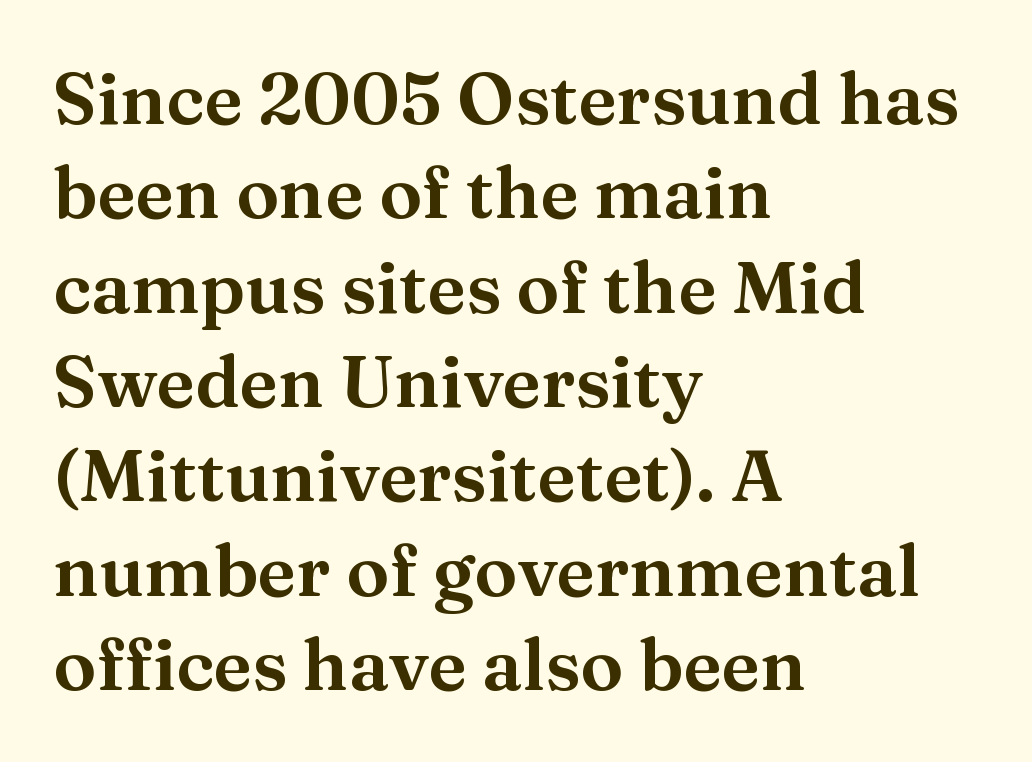
The lines sit at an ordinary, default distance from one another. The string is rendered with underlining switched off. Looks like regular typesetting: each glyph gets only the width it needs. The face used here is seriffed, in the tradition of book romans. Compared with a centered layout, this one pins lines to the left instead. This rendering leaves character spacing at its baseline value.
